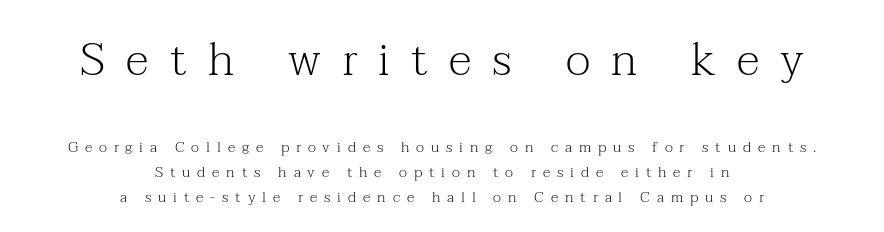
The image shows 46 px light serif type, upright; set centered, normal line spacing (1.66x), unusually wide letter spacing (+0.46 em), not underlined; the first (top) block is 3.07x larger; medium stroke contrast and a medium x-height.
